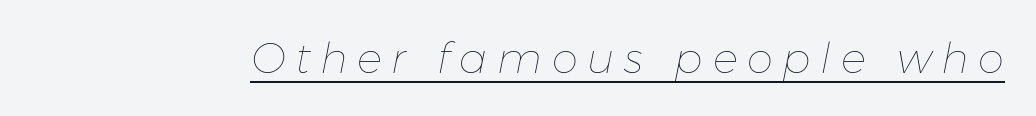
{"italic": "yes", "lean": "right", "slant_degrees": 11, "bold": "no", "weight": "thin", "width": "normal", "stroke_contrast": "low", "x_height": "medium", "monospaced": "no", "underline": "yes", "letter_spacing": "wide", "letter_spacing_em": 0.23, "glyph_px": 42}
